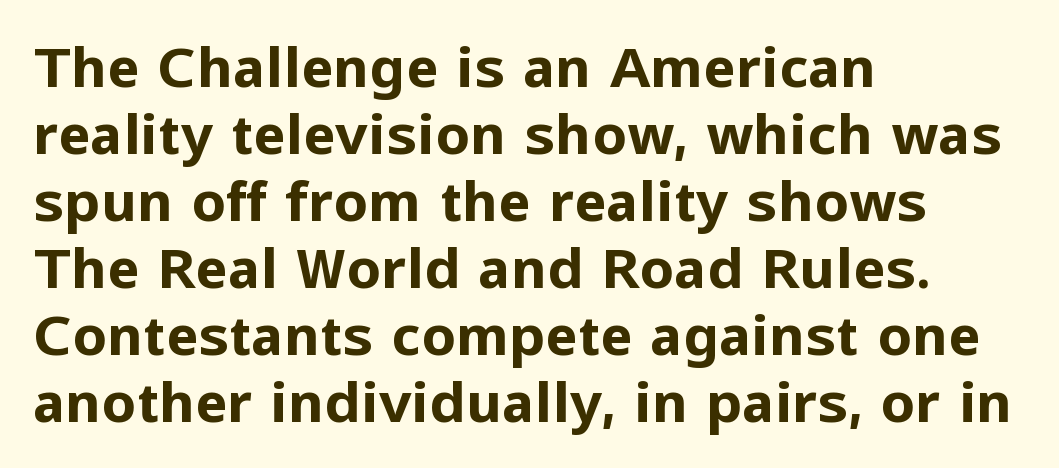
The letters stand upright; this is a roman face. Stroke thickness is high; the sample reads as a true bold. Beneath every word, the page is bare. The type is set solid horizontally, with unmodified tracking. Do the characters align in a grid? No, the font is proportional. Does the type have serifs? No, each stem ends abruptly.
